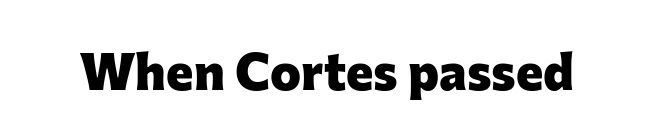
Q: Is the text bold? A: Yes.
Q: Is the text italic (slanted)? A: No, it is upright.
Q: Is the typeface a serif or a sans-serif typeface? A: Sans-serif.
Q: Is the text underlined? A: No.
Q: Is the spacing between letters normal or unusually wide? A: Normal.
Q: Width (condensed, normal, or wide)? A: Normal.
Q: Stroke contrast? A: Low.
Q: x-height? A: Medium.
Q: Monospaced? A: No.
